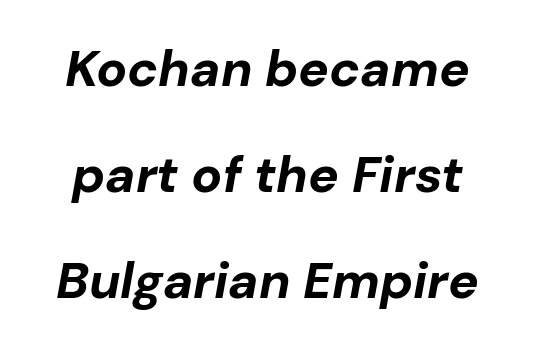
{"italic": "yes", "lean": "right", "slant_degrees": 10, "bold": "yes", "weight": "bold", "width": "normal", "stroke_contrast": "low", "x_height": "medium", "monospaced": "no", "underline": "no", "line_spacing": "loose", "line_spacing_ratio": 2.08, "letter_spacing": "normal", "letter_spacing_em": 0.0, "glyph_px": 51}
